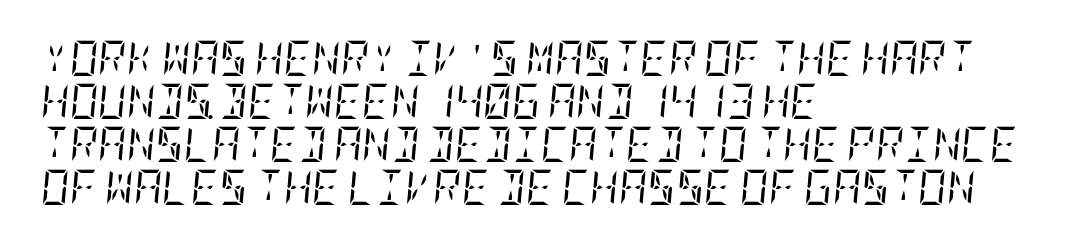
{"serif": "yes", "italic": "yes", "lean": "right", "slant_degrees": 5, "bold": "no", "weight": "regular", "width": "condensed", "stroke_contrast": "low", "x_height": "large", "underline": "no", "align": "left", "line_spacing_ratio": 1.23, "letter_spacing": "normal", "letter_spacing_em": 0.0, "glyph_px": 35}
